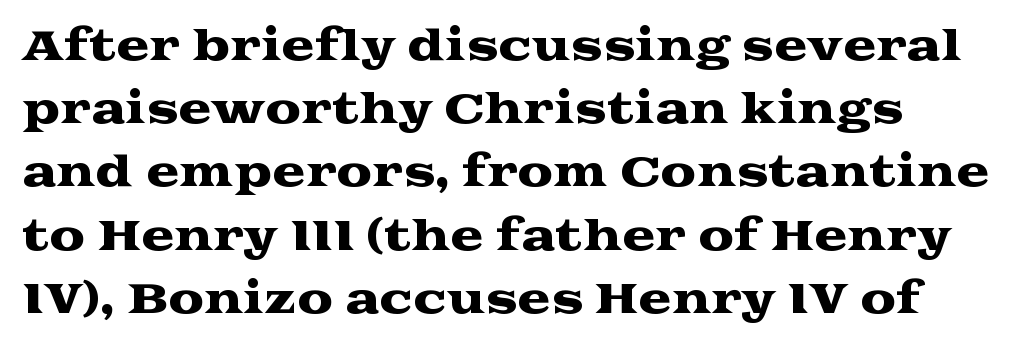
Q: Is the text italic (slanted)? A: No, it is upright.
Q: Is the typeface a serif or a sans-serif typeface? A: Serif.
Q: Is the text underlined? A: No.
Q: How is the paragraph aligned? A: Left-aligned.
Q: Is the spacing between letters normal or unusually wide? A: Normal.
Q: Is the spacing between lines tight, normal or loose? A: Normal.
Q: Width (condensed, normal, or wide)? A: Wide.
Q: Stroke contrast? A: Medium.
Q: x-height? A: Medium.
Q: Monospaced? A: No.
